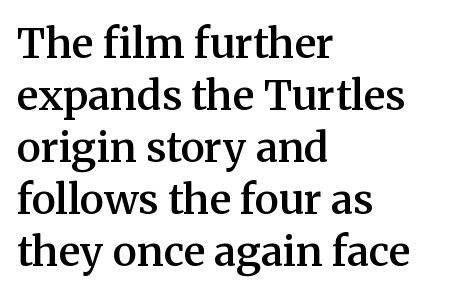
Q: Is the text bold? A: Semi-bold.
Q: Is the text italic (slanted)? A: No, it is upright.
Q: Is the typeface a serif or a sans-serif typeface? A: Serif.
Q: Is the text underlined? A: No.
Q: How is the paragraph aligned? A: Left-aligned.
Q: Is the spacing between letters normal or unusually wide? A: Normal.
Q: Is the spacing between lines tight, normal or loose? A: Normal.
Q: Width (condensed, normal, or wide)? A: Normal.
Q: Stroke contrast? A: Medium.
Q: x-height? A: Medium.
Q: Monospaced? A: No.
